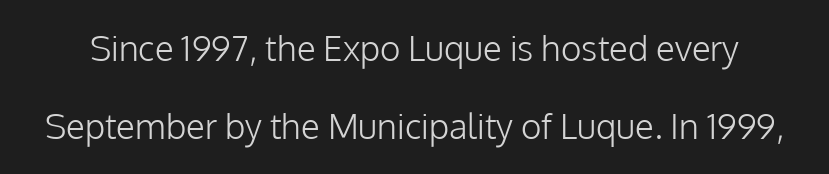
Summary of vertical rhythm: relaxed, with wide interline spacing. These lines are rendered in a variable-pitch font. The foot of each line stays bare and open. Characters follow at the spacing the type designer built in. Summary of weight: not heavy and not bold. No feet cap the strokes, marking this as sans-serif type.
